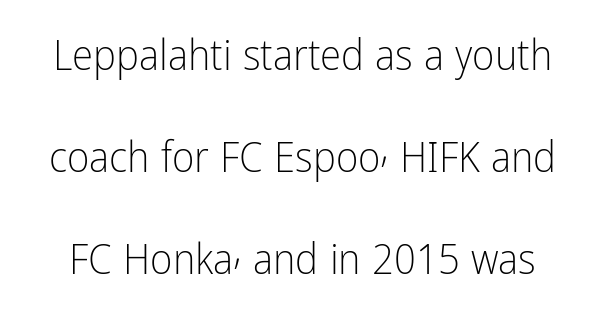
{"serif": "no", "italic": "no", "bold": "no", "weight": "light", "width": "condensed", "stroke_contrast": "low", "x_height": "medium", "monospaced": "no", "underline": "no", "line_spacing": "loose", "line_spacing_ratio": 2.37, "letter_spacing": "normal", "letter_spacing_em": 0.0, "glyph_px": 43}
